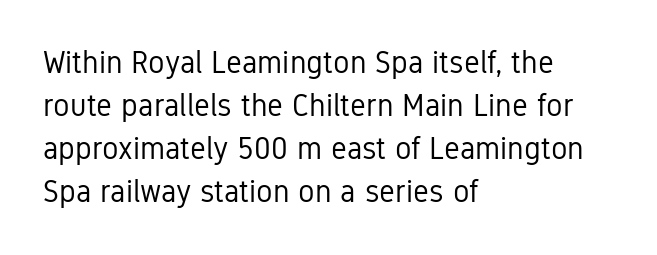
{"serif": "no", "italic": "no", "bold": "no", "weight": "regular", "width": "condensed", "stroke_contrast": "low", "x_height": "medium", "monospaced": "no", "underline": "no", "align": "left", "line_spacing": "normal", "line_spacing_ratio": 1.39, "letter_spacing": "normal", "letter_spacing_em": 0.0, "glyph_px": 31}
